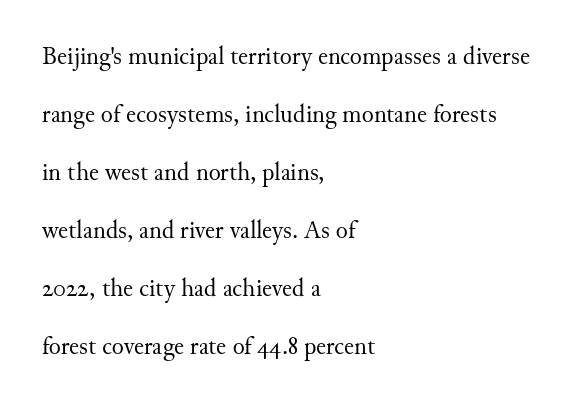
The image shows 25 px text type, upright; set left-aligned, loose line spacing (2.32x), normal letter spacing, not underlined.
